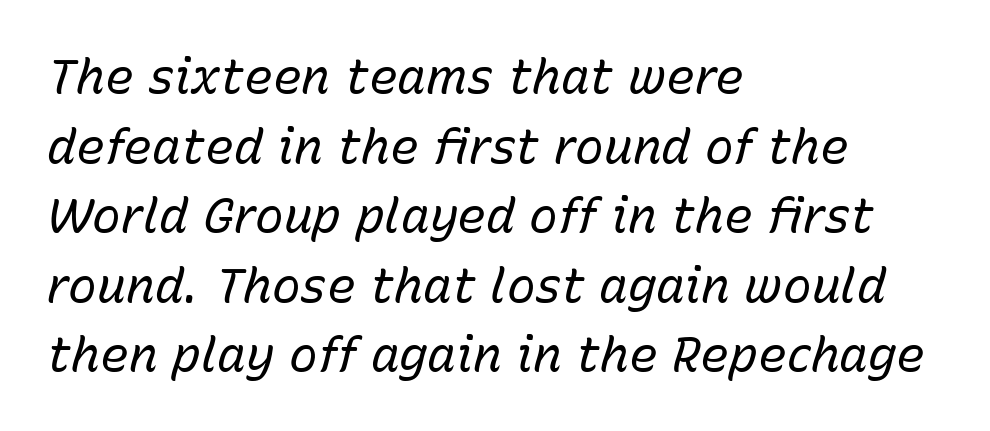
No word sits above an underline. A typesetter would call this proportional, since set widths differ per character. Alignment: flush left. Notice how descenders clear the ascenders below comfortably — that's standard leading. Weight: in the light-to-regular range.
